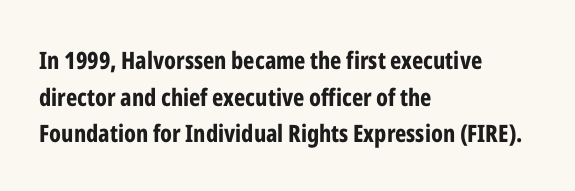
Q: Is the text bold? A: Yes.
Q: Is the text italic (slanted)? A: No, it is upright.
Q: Is the text underlined? A: No.
Q: How is the paragraph aligned? A: Left-aligned.
Q: Is the spacing between letters normal or unusually wide? A: Normal.
Q: Is the spacing between lines tight, normal or loose? A: Normal.
